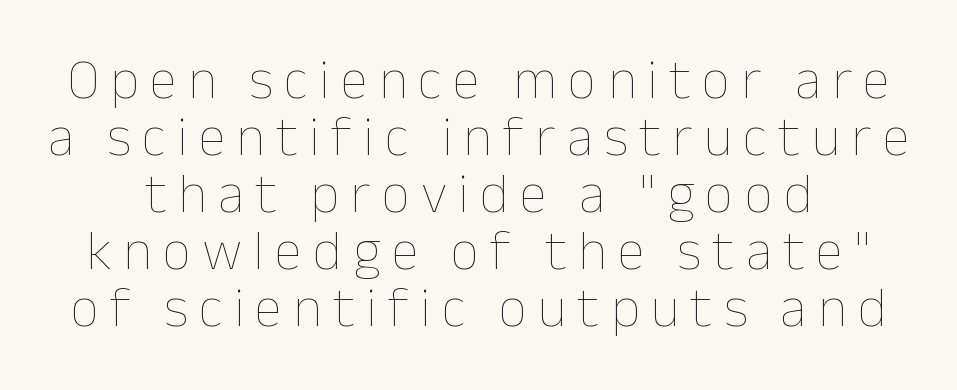
Is there much room between lines? No — they nearly touch. Check under the words: just untouched page. A typesetter would call this proportional, since set widths differ per character. Caption: expanded tracking, letters set apart. The letters stand straight up with perfectly vertical stems. The strokes carry an ordinary text weight at most.
